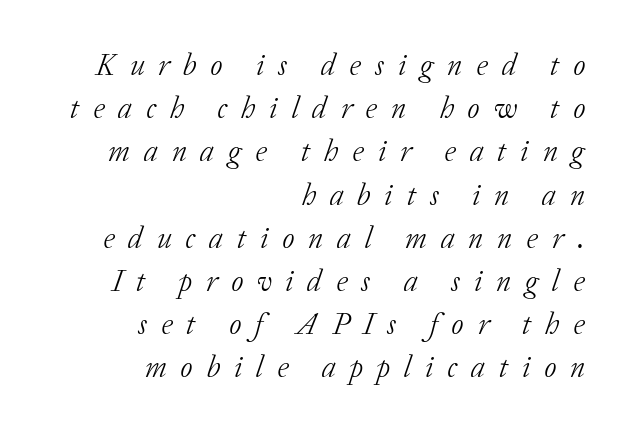
Q: Is the text bold? A: No.
Q: Is the text italic (slanted)? A: Yes, it leans right by about 20 degrees.
Q: Is the typeface a serif or a sans-serif typeface? A: Serif.
Q: Is the text underlined? A: No.
Q: How is the paragraph aligned? A: Right-aligned.
Q: Is the spacing between letters normal or unusually wide? A: Unusually wide.
Q: Is the spacing between lines tight, normal or loose? A: Normal.
Q: Width (condensed, normal, or wide)? A: Normal.
Q: Stroke contrast? A: Low.
Q: x-height? A: Medium.
Q: Monospaced? A: No.
